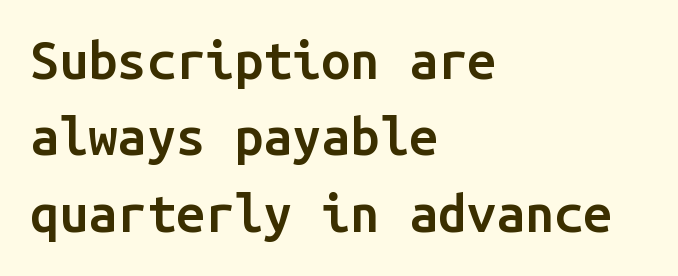
These lines sit exactly where default settings would place them. Leftover space on each line is placed entirely after the last word. Each glyph is drawn with semibold strokes, heavier than normal yet not fully bold. Just letters on the line, the space beneath them empty.
